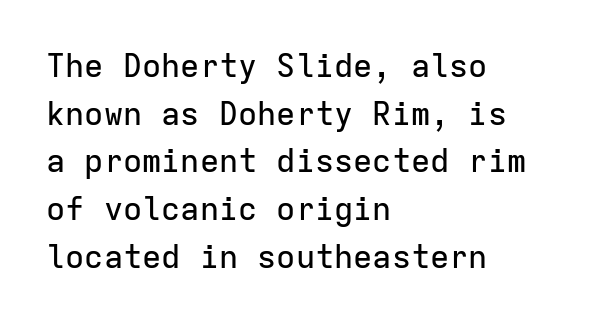
The image shows 32 px sans-serif type, upright, monospaced; set left-aligned, normal line spacing (1.49x), normal letter spacing, not underlined; low stroke contrast and a medium x-height.
